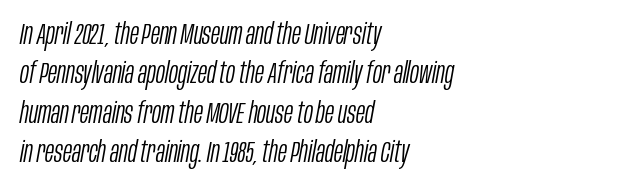
The image shows 30 px light, condensed type, italic (leaning right); set left-aligned, normal line spacing (1.31x), normal letter spacing, not underlined; low stroke contrast and a large x-height.
